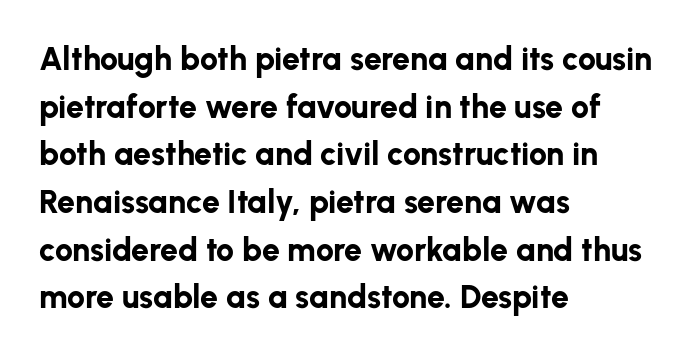
The image shows 32 px bold sans-serif type, upright; set left-aligned, normal line spacing (1.49x), normal letter spacing, not underlined; low stroke contrast and a medium x-height.
